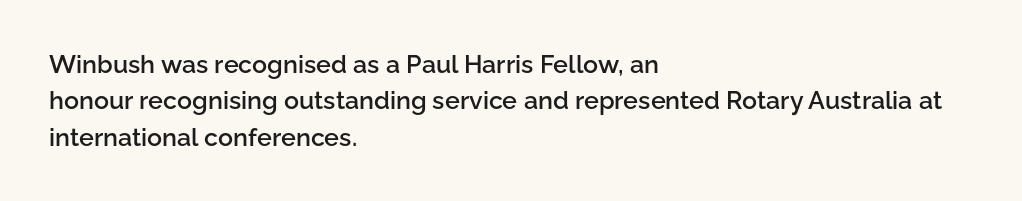
{"italic": "no", "bold": "semi", "underline": "no", "align": "left", "line_spacing": "normal", "line_spacing_ratio": 1.46, "letter_spacing": "normal", "letter_spacing_em": 0.0, "glyph_px": 25}
